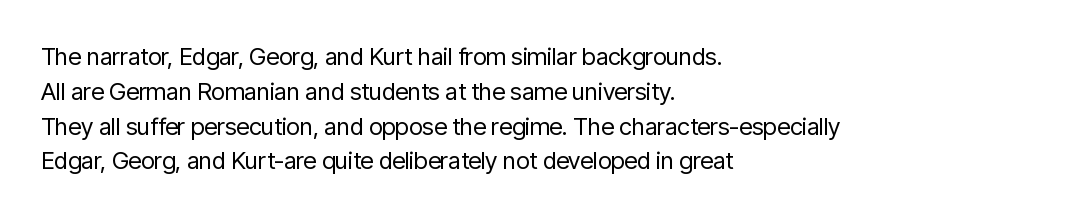
Q: Is the text bold? A: No.
Q: Is the text italic (slanted)? A: No, it is upright.
Q: Is the text underlined? A: No.
Q: How is the paragraph aligned? A: Left-aligned.
Q: Is the spacing between letters normal or unusually wide? A: Normal.
Q: Is the spacing between lines tight, normal or loose? A: Normal.
